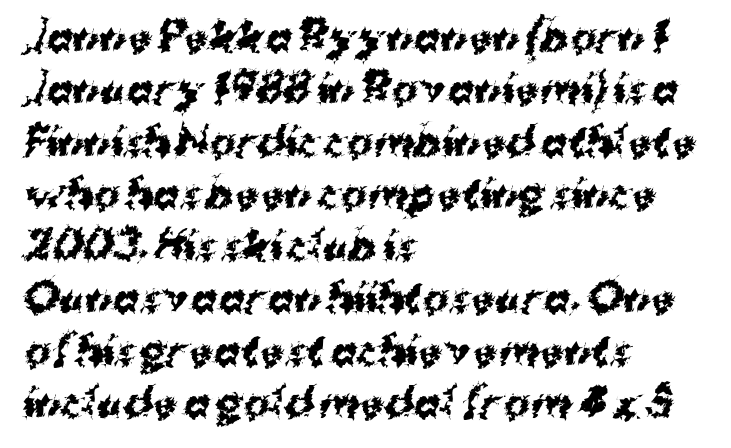
A typesetter would call this proportional, since set widths differ per character. Line beginnings align vertically; line endings do not. Is there much room between lines? A standard amount, neither cramped nor airy. The letters sit at their default tracking, neither squeezed nor spread.
